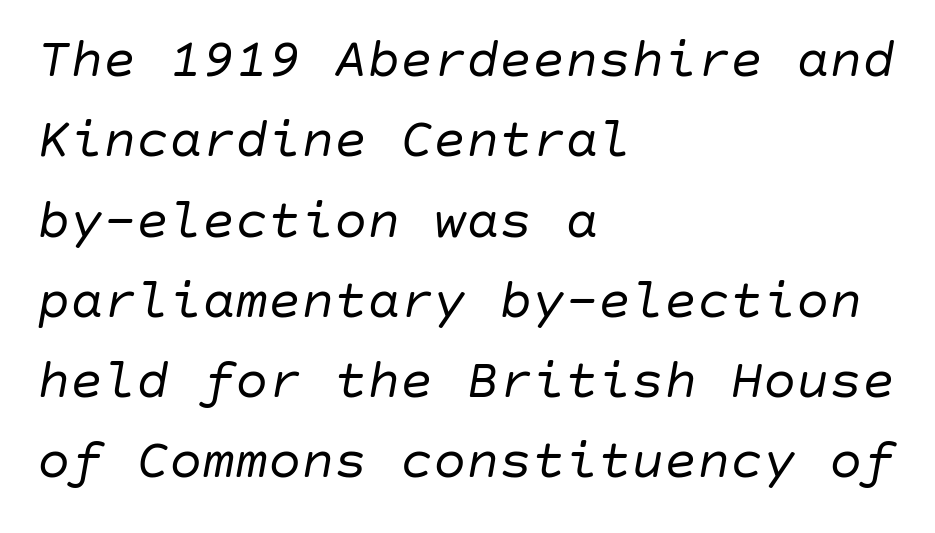
{"italic": "yes", "lean": "right", "slant_degrees": 10, "bold": "no", "weight": "regular", "width": "normal", "stroke_contrast": "low", "x_height": "large", "underline": "no", "align": "left", "line_spacing": "normal", "line_spacing_ratio": 1.46, "letter_spacing": "normal", "letter_spacing_em": 0.0, "glyph_px": 55}
